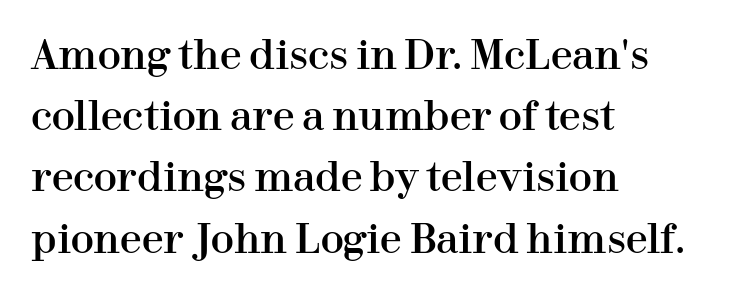
Q: Is the text italic (slanted)? A: No, it is upright.
Q: Is the typeface a serif or a sans-serif typeface? A: Serif.
Q: Is the text underlined? A: No.
Q: How is the paragraph aligned? A: Left-aligned.
Q: Is the spacing between letters normal or unusually wide? A: Normal.
Q: Is the spacing between lines tight, normal or loose? A: Normal.
Q: Width (condensed, normal, or wide)? A: Normal.
Q: Stroke contrast? A: High.
Q: x-height? A: Medium.
Q: Monospaced? A: No.
